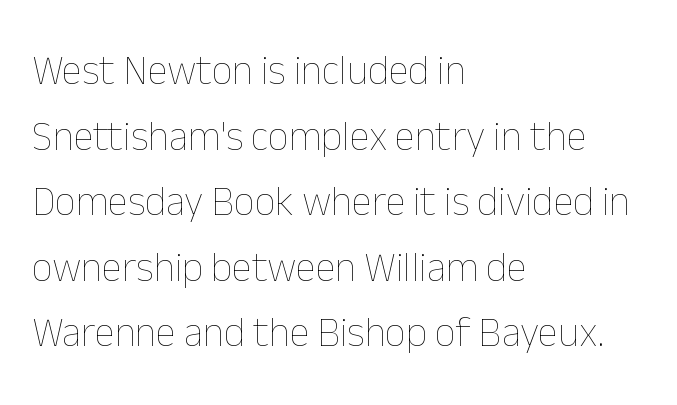
If you drew a ruler down the left edge, every line would touch it. The area under the type is left untouched. Baseline-to-baseline distance is the conventional proportion of letter height. Stroke thickness stays within the range of a standard reading face or lighter. The axis of the letterforms is exactly vertical.
